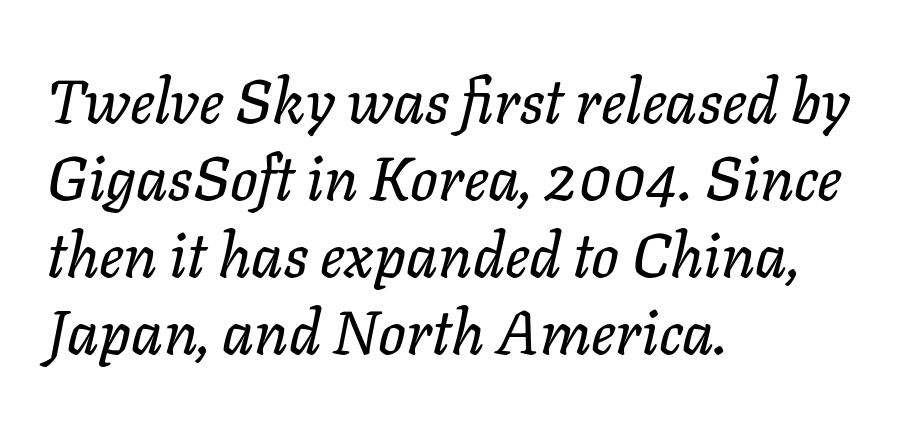
Students, observe: this is what conventionally led text looks like. Here the designer chose a conventional face with non-uniform glyph widths. Tall strokes in this sample are angled rather than plumb. Short note: letters normally spaced. The foot of each line stays bare and open.
